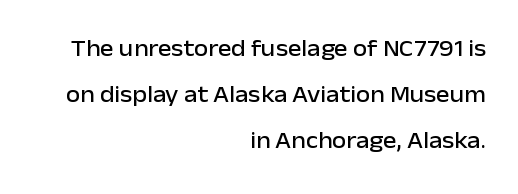
Q: Is the text italic (slanted)? A: No, it is upright.
Q: Is the text underlined? A: No.
Q: How is the paragraph aligned? A: Right-aligned.
Q: Is the spacing between letters normal or unusually wide? A: Normal.
Q: Is the spacing between lines tight, normal or loose? A: Loose.
